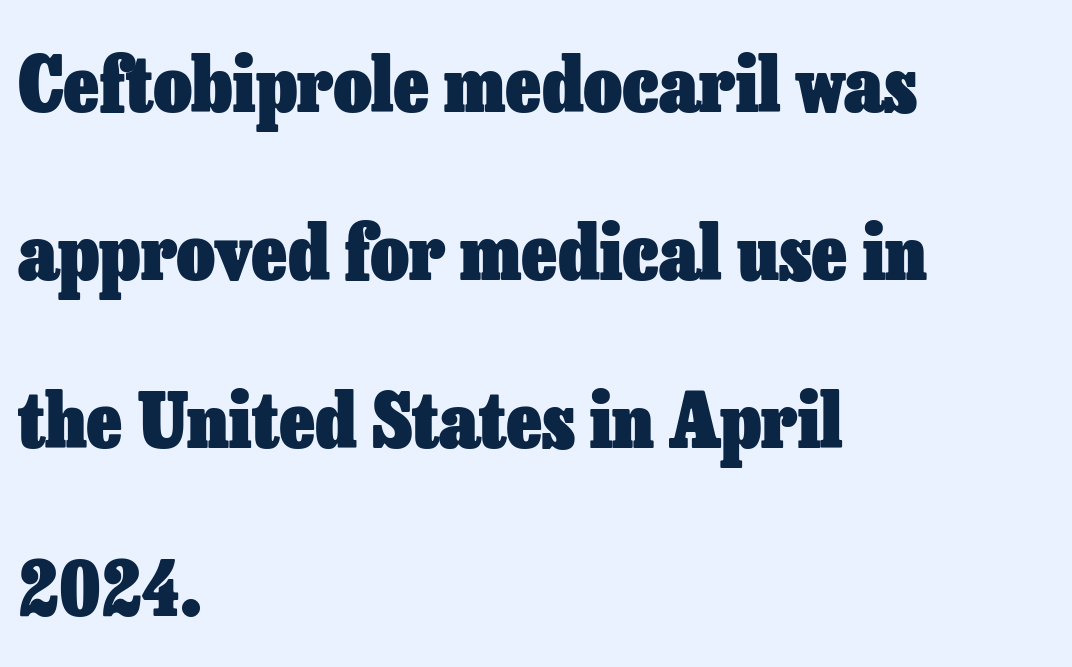
{"italic": "no", "bold": "yes", "weight": "heavy", "width": "normal", "stroke_contrast": "low", "x_height": "medium", "monospaced": "no", "underline": "no", "align": "left", "line_spacing": "loose", "line_spacing_ratio": 2.24, "letter_spacing": "normal", "letter_spacing_em": 0.0, "glyph_px": 75}
